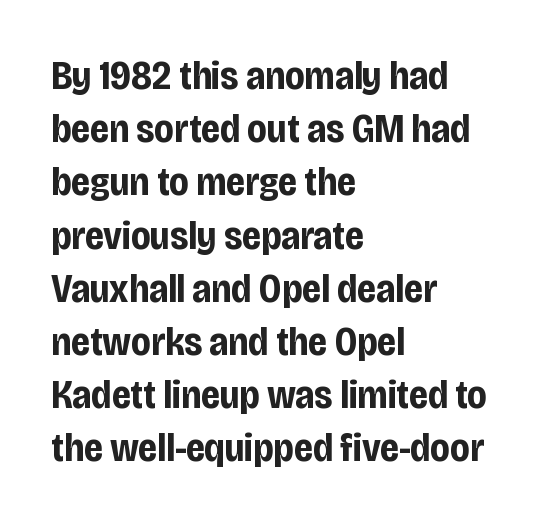
The image shows 40 px bold, condensed sans-serif type, upright; set left-aligned, normal line spacing (1.33x), normal letter spacing, not underlined; low stroke contrast and a large x-height.
